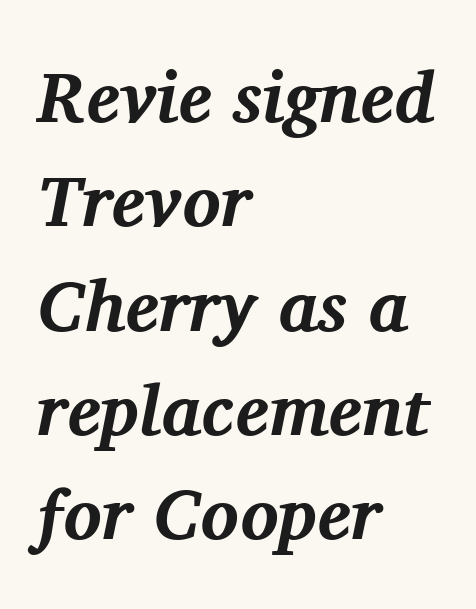
{"serif": "yes", "italic": "yes", "lean": "right", "slant_degrees": 11, "bold": "yes", "weight": "bold", "width": "normal", "stroke_contrast": "medium", "x_height": "medium", "monospaced": "no", "underline": "no", "align": "left", "line_spacing": "normal", "line_spacing_ratio": 1.47, "letter_spacing": "normal", "letter_spacing_em": 0.0, "glyph_px": 71}
